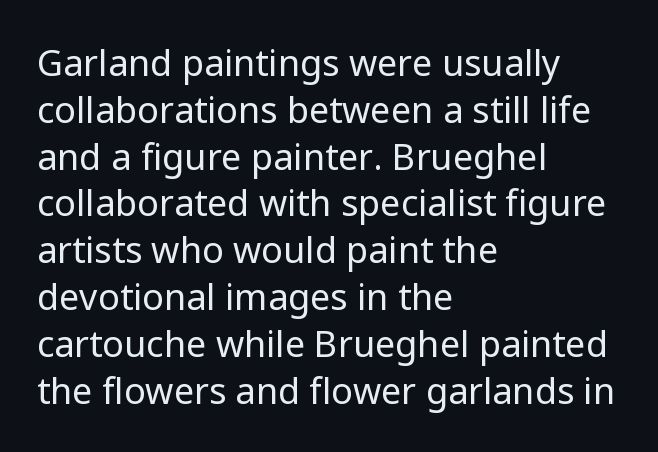
The image shows 36 px regular-weight sans-serif type, upright; set left-aligned, normal line spacing (1.3x), normal letter spacing, not underlined; low stroke contrast and a medium x-height.
